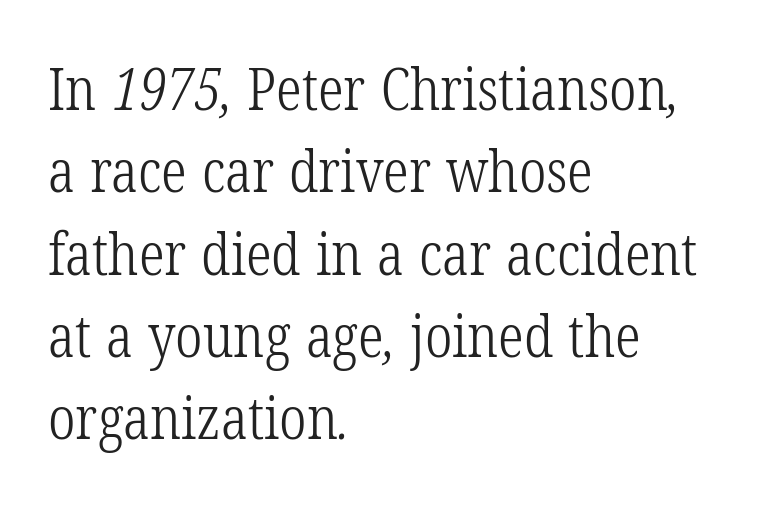
{"serif": "yes", "bold": "no", "weight": "light", "width": "condensed", "stroke_contrast": "low", "x_height": "medium", "monospaced": "no", "underline": "no", "align": "left", "line_spacing": "normal", "line_spacing_ratio": 1.42, "letter_spacing": "normal", "letter_spacing_em": 0.0, "glyph_px": 58}
